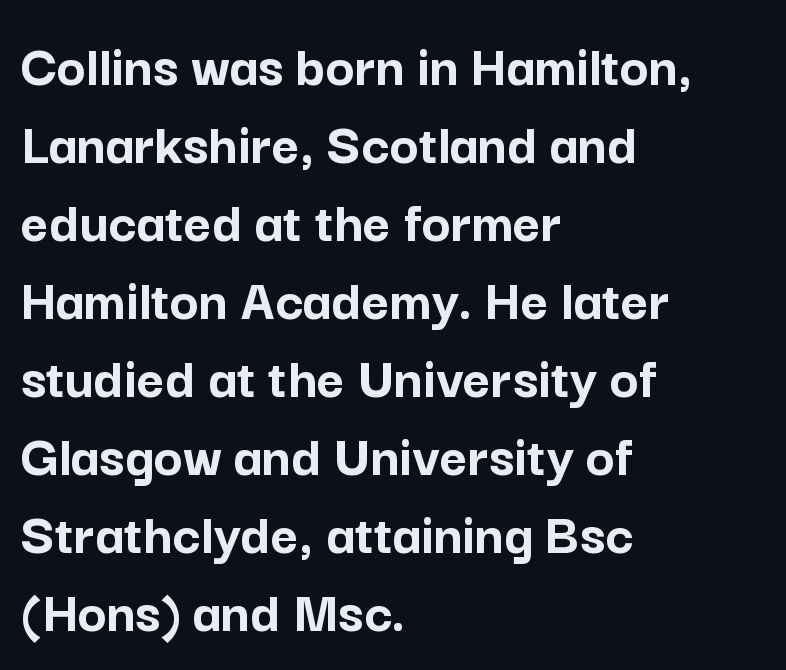
The image shows 60 px semibold sans-serif type, upright; set left-aligned, normal line spacing (1.3x), normal letter spacing, not underlined; low stroke contrast and a medium x-height.
